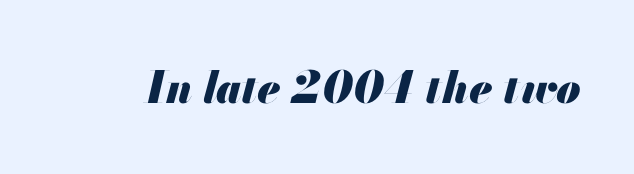
The image shows 44 px heavy type, italic (leaning right); set normal letter spacing, not underlined; medium stroke contrast and a small x-height.
